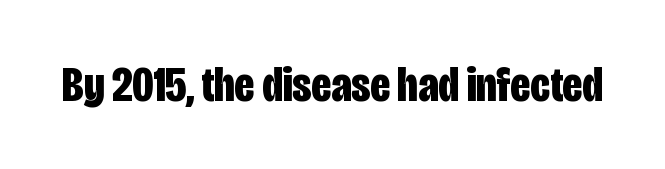
{"serif": "no", "italic": "no", "bold": "yes", "weight": "bold", "width": "condensed", "stroke_contrast": "low", "x_height": "large", "monospaced": "no", "underline": "no", "letter_spacing": "normal", "letter_spacing_em": 0.0, "glyph_px": 50}
